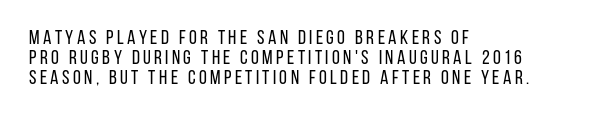
{"italic": "no", "bold": "no", "underline": "no", "align": "left", "line_spacing": "tight", "line_spacing_ratio": 1.0, "glyph_px": 20}
